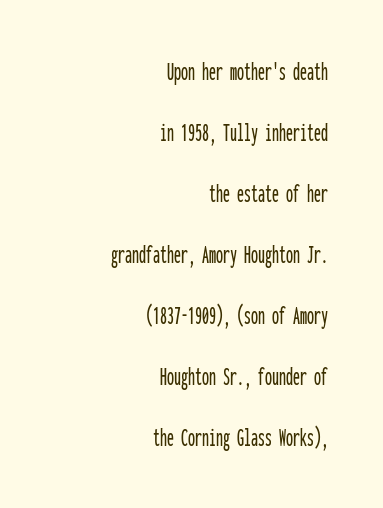
This is the regular roman posture of the typeface. This sample uses plain, unmodified letter spacing. Does the type have serifs? No, each stem ends abruptly. The passage shown stacks its lines with a broad gap. Is this a fixed-width face? Yes — each glyph sits in an identical cell. Where is the straight margin? On the right.
